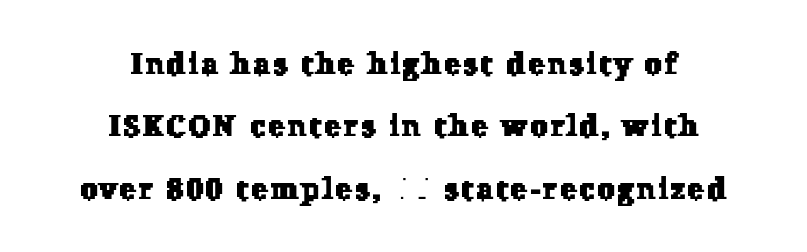
Q: Is the typeface a serif or a sans-serif typeface? A: Serif.
Q: Is the text underlined? A: No.
Q: How is the paragraph aligned? A: Centered.
Q: Is the spacing between lines tight, normal or loose? A: Loose.
Q: Width (condensed, normal, or wide)? A: Normal.
Q: Stroke contrast? A: Low.
Q: x-height? A: Medium.
Q: Monospaced? A: No.
